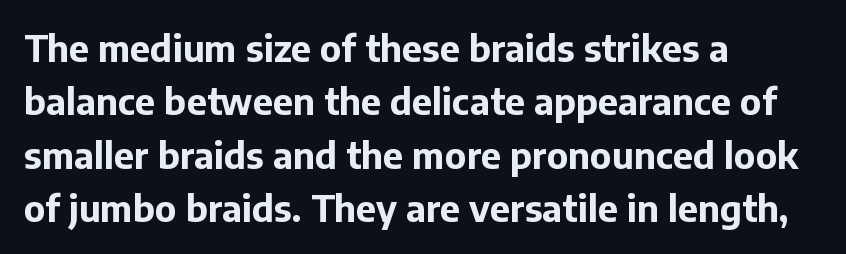
Caption: bold face, heavy strokes. Quick note: not italic, upright. Each letter keeps its own natural width here, so spacing adapts to shape. The zone under the glyphs is completely vacant. Horizontal bands of white between lines are of average thickness. You could call the tracking neutral — neither tight nor loose.
